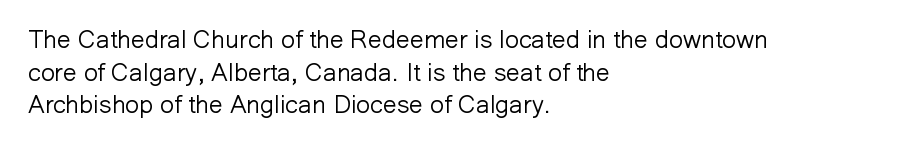
Q: Is the text bold? A: No.
Q: Is the text italic (slanted)? A: No, it is upright.
Q: Is the text underlined? A: No.
Q: How is the paragraph aligned? A: Left-aligned.
Q: Is the spacing between letters normal or unusually wide? A: Normal.
Q: Is the spacing between lines tight, normal or loose? A: Normal.
